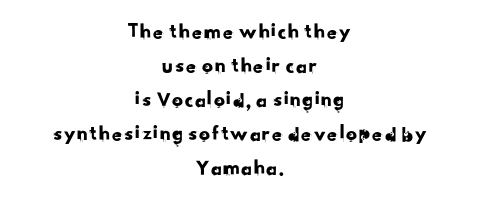
Q: Is the text underlined? A: No.
Q: How is the paragraph aligned? A: Centered.
Q: Is the spacing between letters normal or unusually wide? A: Normal.
Q: Is the spacing between lines tight, normal or loose? A: Normal.
